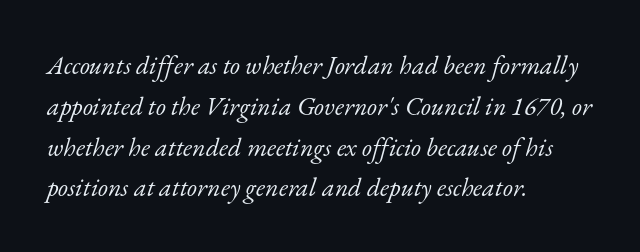
The image shows 26 px text type, italic (leaning right); set left-aligned, normal line spacing (1.57x), normal letter spacing, not underlined.
